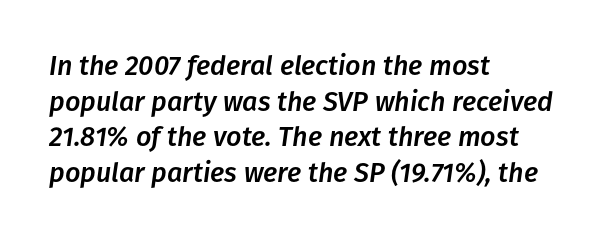
{"italic": "yes", "lean": "right", "slant_degrees": 8, "underline": "no", "align": "left", "line_spacing": "normal", "line_spacing_ratio": 1.32, "letter_spacing": "normal", "letter_spacing_em": 0.0, "glyph_px": 27}
